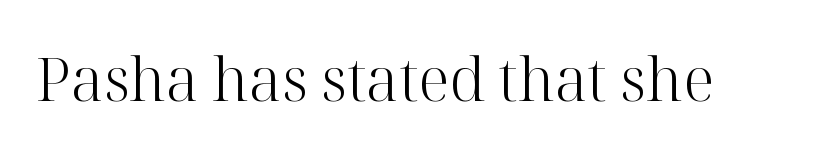
This rendering employs a face with finishing strokes, i.e., a serif. Nothing heavy about these letters — not bold at all. The passage shown is typed in a proportional face where columns would drift. Only glyphs here, with clear space below each row. Characters follow at the spacing the type designer built in.
